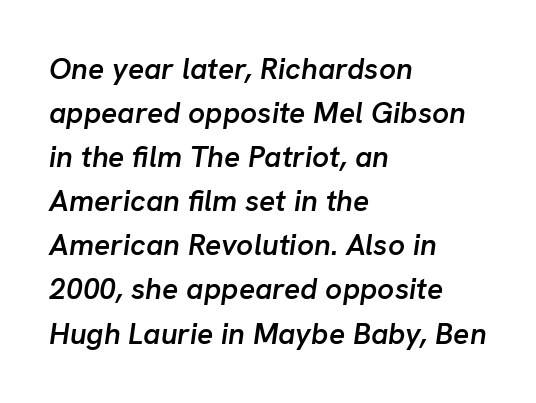
The image shows 30 px semibold type, italic (leaning right); set left-aligned, normal line spacing (1.47x), normal letter spacing, not underlined; low stroke contrast and a medium x-height.
